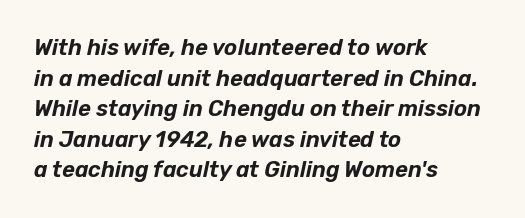
{"italic": "yes", "lean": "right", "slant_degrees": 12, "underline": "no", "align": "left", "line_spacing": "normal", "line_spacing_ratio": 1.39, "letter_spacing": "normal", "letter_spacing_em": 0.0, "glyph_px": 22}
